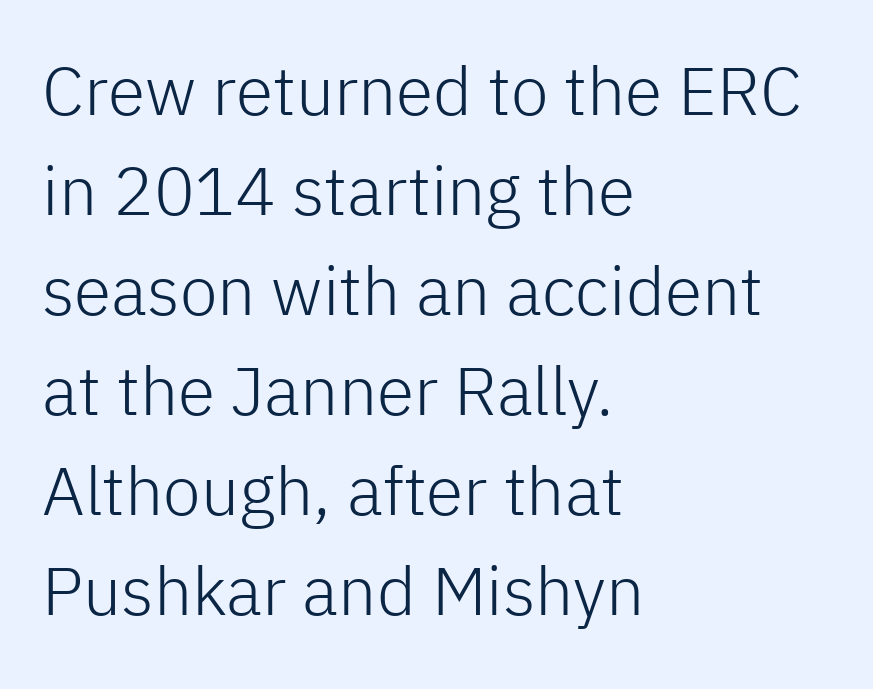
{"serif": "no", "italic": "no", "bold": "no", "weight": "light", "width": "normal", "stroke_contrast": "low", "x_height": "medium", "monospaced": "no", "underline": "no", "align": "left", "line_spacing": "normal", "line_spacing_ratio": 1.47, "letter_spacing": "normal", "letter_spacing_em": 0.0, "glyph_px": 68}
